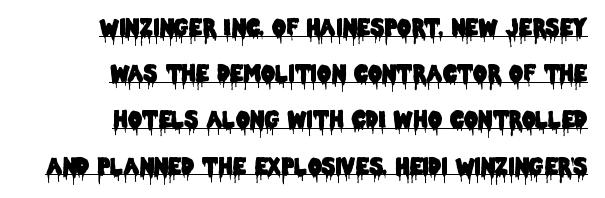
The space between consecutive lines is lavish. Compared with a flush-left layout, this one pins lines to the opposite, right side. A baseline rule has been typeset under these characters. The typography opts for an upright posture over an oblique one. Glyph-to-glyph distance matches everyday printed text.
